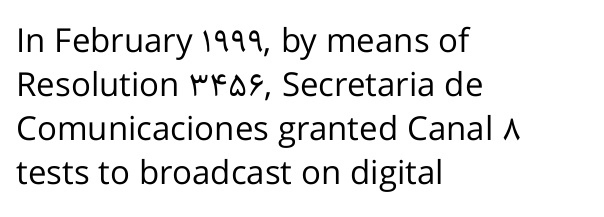
Q: Is the text bold? A: No.
Q: Is the text italic (slanted)? A: No, it is upright.
Q: Is the typeface a serif or a sans-serif typeface? A: Sans-serif.
Q: Is the text underlined? A: No.
Q: How is the paragraph aligned? A: Left-aligned.
Q: Is the spacing between letters normal or unusually wide? A: Normal.
Q: Is the spacing between lines tight, normal or loose? A: Normal.
Q: Width (condensed, normal, or wide)? A: Normal.
Q: Stroke contrast? A: Low.
Q: x-height? A: Medium.
Q: Monospaced? A: No.
